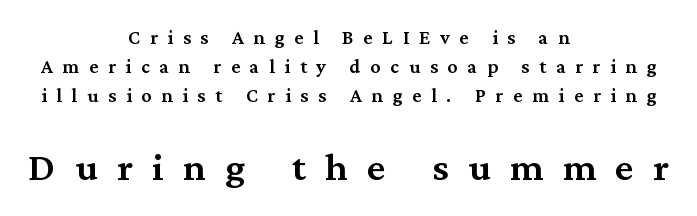
The image shows 40 px semibold serif type, upright; set centered, normal line spacing (1.44x), unusually wide letter spacing (+0.49 em), not underlined; the second (bottom) block is 2.0x larger; medium stroke contrast and a medium x-height.
